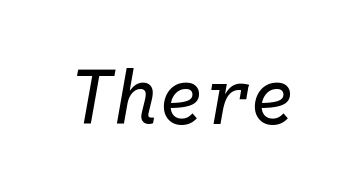
{"italic": "yes", "lean": "right", "slant_degrees": 10, "bold": "no", "weight": "regular", "width": "normal", "stroke_contrast": "low", "x_height": "medium", "monospaced": "yes", "underline": "no", "letter_spacing": "normal", "letter_spacing_em": 0.0, "glyph_px": 76}
